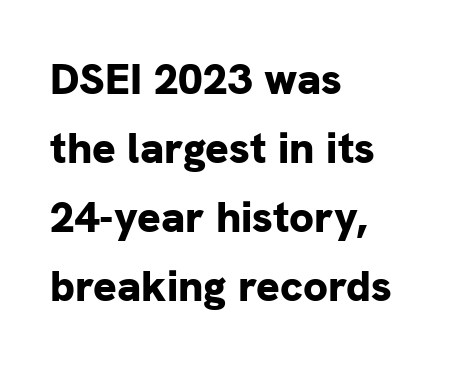
The image shows 44 px bold sans-serif type, upright; set left-aligned, normal line spacing (1.57x), normal letter spacing, not underlined; low stroke contrast and a medium x-height.
